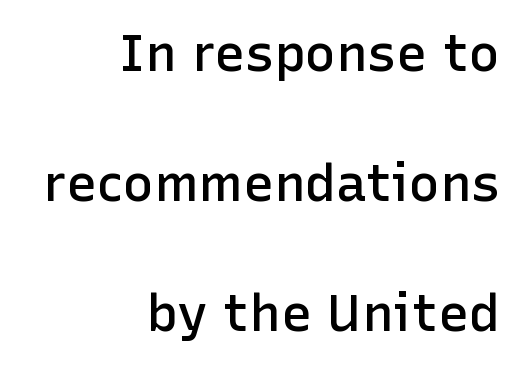
Q: Is the text bold? A: Semi-bold.
Q: Is the text italic (slanted)? A: No, it is upright.
Q: Is the typeface a serif or a sans-serif typeface? A: Sans-serif.
Q: Is the text underlined? A: No.
Q: How is the paragraph aligned? A: Right-aligned.
Q: Is the spacing between letters normal or unusually wide? A: Normal.
Q: Is the spacing between lines tight, normal or loose? A: Loose.
Q: Width (condensed, normal, or wide)? A: Normal.
Q: Stroke contrast? A: Low.
Q: x-height? A: Medium.
Q: Monospaced? A: No.
